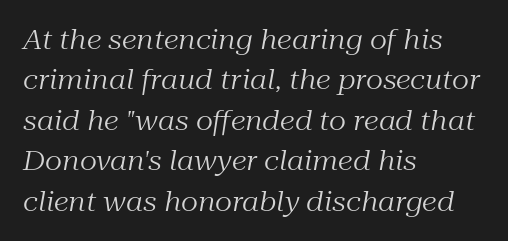
Q: Is the text bold? A: No.
Q: Is the text italic (slanted)? A: Yes, it leans right by about 10 degrees.
Q: Is the text underlined? A: No.
Q: How is the paragraph aligned? A: Left-aligned.
Q: Is the spacing between letters normal or unusually wide? A: Normal.
Q: Is the spacing between lines tight, normal or loose? A: Normal.
